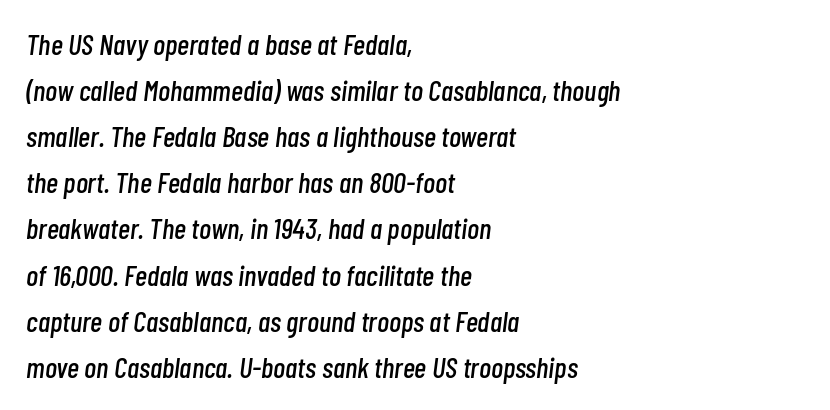
Q: Is the text italic (slanted)? A: Yes, it leans right by about 7 degrees.
Q: Is the text underlined? A: No.
Q: How is the paragraph aligned? A: Left-aligned.
Q: Is the spacing between letters normal or unusually wide? A: Normal.
Q: Is the spacing between lines tight, normal or loose? A: Normal.
Q: Width (condensed, normal, or wide)? A: Condensed.
Q: Stroke contrast? A: Low.
Q: x-height? A: Medium.
Q: Monospaced? A: No.
